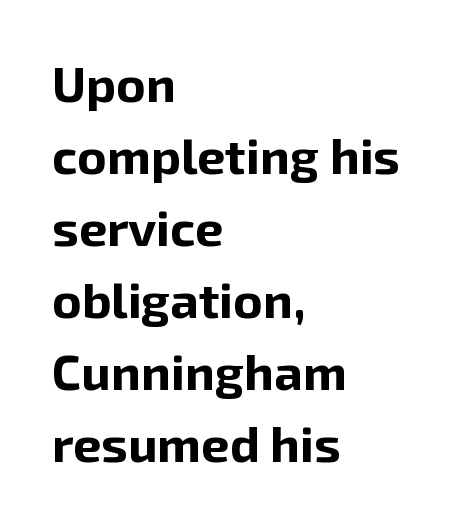
Note the varied advance widths — an 'i' is clearly narrower than an 'm'. Note: no serifs on the glyphs. These lines carry a lot of weight — the face is fully bold. Baseline-to-baseline distance is the conventional proportion of letter height. In terms of letterspacing, this is plain default setting. A typesetter would mark this as roman, not italic.
